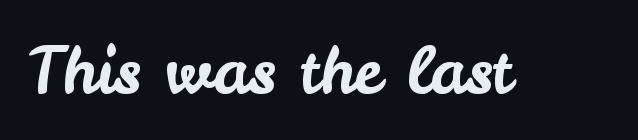
{"serif": "no", "width": "normal", "stroke_contrast": "low", "x_height": "small", "monospaced": "no", "underline": "no", "letter_spacing": "normal", "letter_spacing_em": 0.0, "glyph_px": 63}
